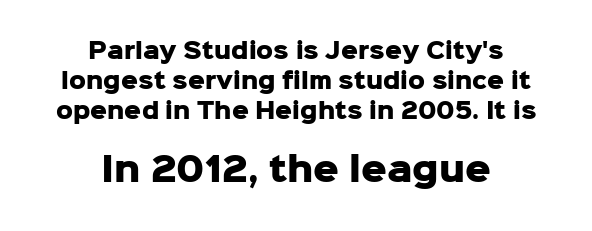
Q: Is the text bold? A: Yes.
Q: Is the text italic (slanted)? A: No, it is upright.
Q: Is the typeface a serif or a sans-serif typeface? A: Sans-serif.
Q: Is the text underlined? A: No.
Q: How is the paragraph aligned? A: Centered.
Q: Is the spacing between letters normal or unusually wide? A: Normal.
Q: Is the spacing between lines tight, normal or loose? A: Normal.
Q: Which block of text is set in a larger size, the first (top) or the second (bottom)? A: The second (bottom) one.
Q: Width (condensed, normal, or wide)? A: Normal.
Q: Stroke contrast? A: Low.
Q: x-height? A: Medium.
Q: Monospaced? A: No.
